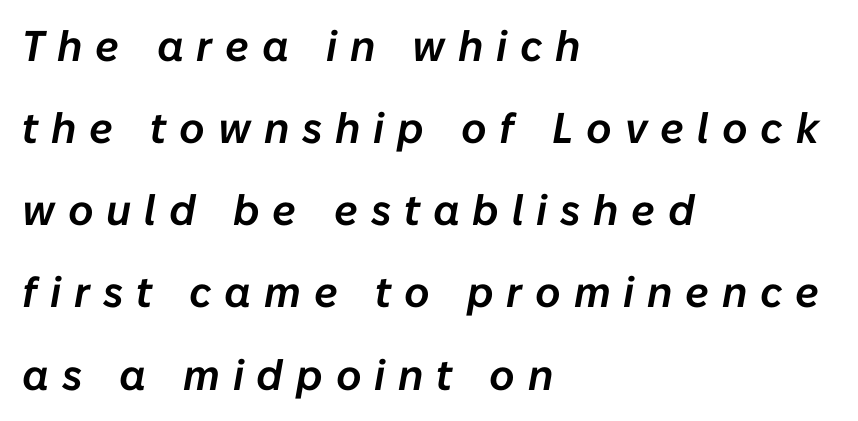
The image shows 43 px text type, italic (leaning right); set left-aligned, loose line spacing (1.91x), unusually wide letter spacing (+0.3 em), not underlined; low stroke contrast and a medium x-height.
